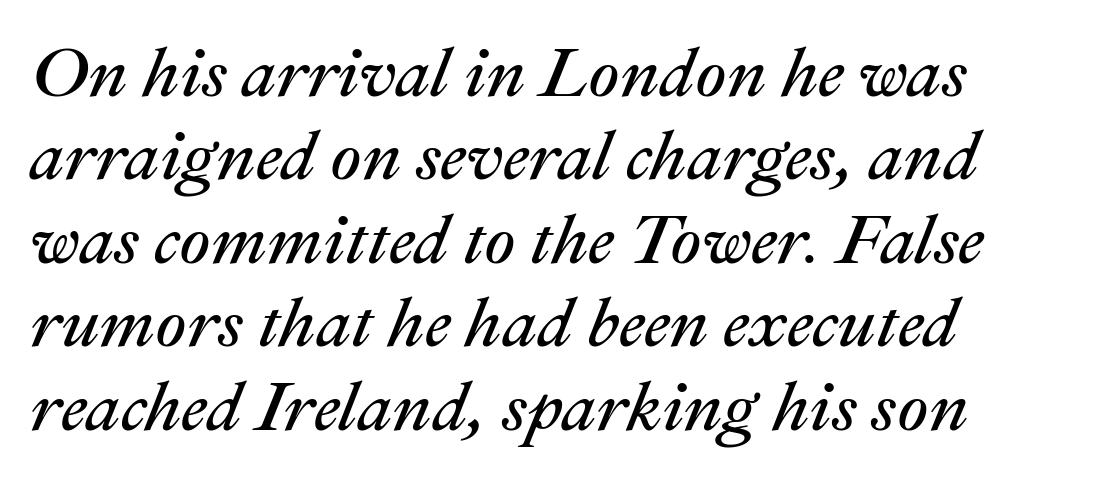
Q: Is the text bold? A: No.
Q: Is the text italic (slanted)? A: Yes, it leans right by about 22 degrees.
Q: Is the text underlined? A: No.
Q: How is the paragraph aligned? A: Left-aligned.
Q: Is the spacing between letters normal or unusually wide? A: Normal.
Q: Width (condensed, normal, or wide)? A: Normal.
Q: Stroke contrast? A: Medium.
Q: x-height? A: Medium.
Q: Monospaced? A: No.
